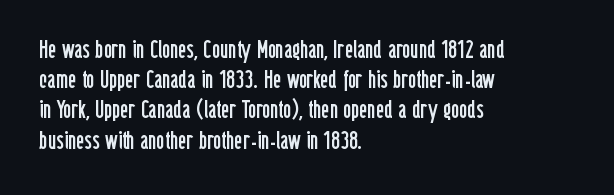
Q: Is the text bold? A: No.
Q: Is the text italic (slanted)? A: No, it is upright.
Q: Is the text underlined? A: No.
Q: How is the paragraph aligned? A: Left-aligned.
Q: Is the spacing between letters normal or unusually wide? A: Normal.
